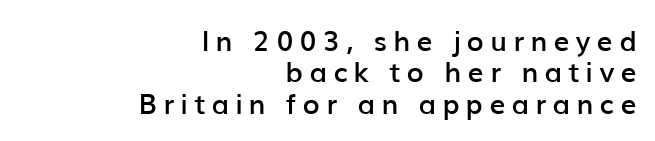
Q: Is the text bold? A: Semi-bold.
Q: Is the text italic (slanted)? A: No, it is upright.
Q: Is the typeface a serif or a sans-serif typeface? A: Sans-serif.
Q: Is the text underlined? A: No.
Q: How is the paragraph aligned? A: Right-aligned.
Q: Is the spacing between letters normal or unusually wide? A: Unusually wide.
Q: Is the spacing between lines tight, normal or loose? A: Tight.
Q: Width (condensed, normal, or wide)? A: Normal.
Q: Stroke contrast? A: Low.
Q: x-height? A: Medium.
Q: Monospaced? A: No.
